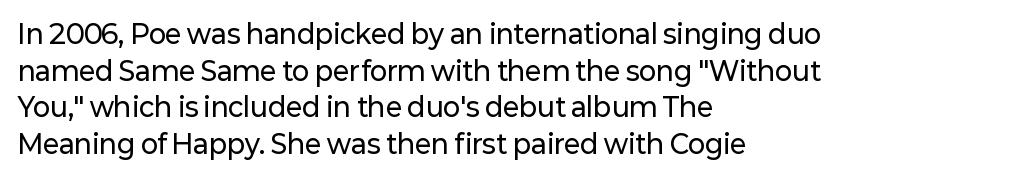
The image shows 26 px text type, upright; set left-aligned, normal line spacing (1.41x), normal letter spacing, not underlined.
